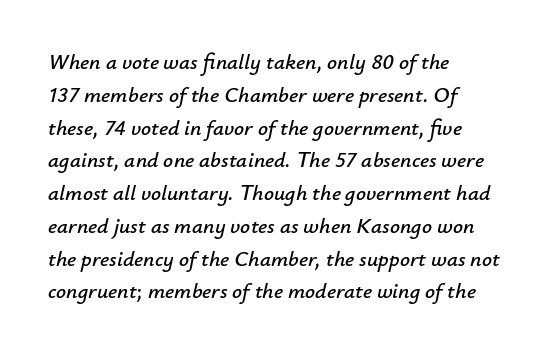
{"italic": "yes", "lean": "right", "slant_degrees": 12, "underline": "no", "align": "left", "line_spacing": "normal", "line_spacing_ratio": 1.49, "letter_spacing": "normal", "letter_spacing_em": 0.0, "glyph_px": 22}
